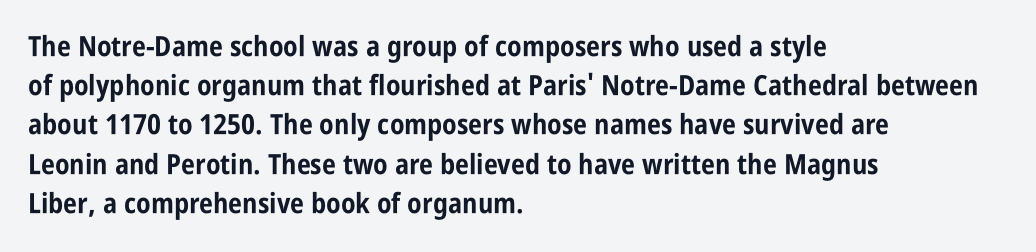
{"serif": "no", "italic": "no", "bold": "yes", "weight": "bold", "width": "condensed", "stroke_contrast": "low", "x_height": "large", "monospaced": "no", "underline": "no", "align": "left", "line_spacing": "normal", "line_spacing_ratio": 1.4, "letter_spacing": "normal", "letter_spacing_em": 0.0, "glyph_px": 28}
